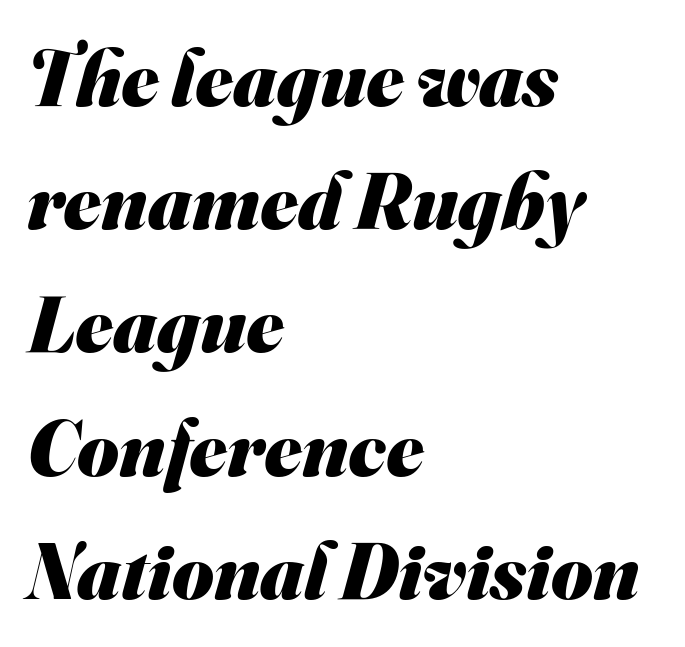
The image shows 80 px heavy sans-serif type; set left-aligned, normal line spacing (1.54x), normal letter spacing, not underlined; medium stroke contrast and a small x-height.
